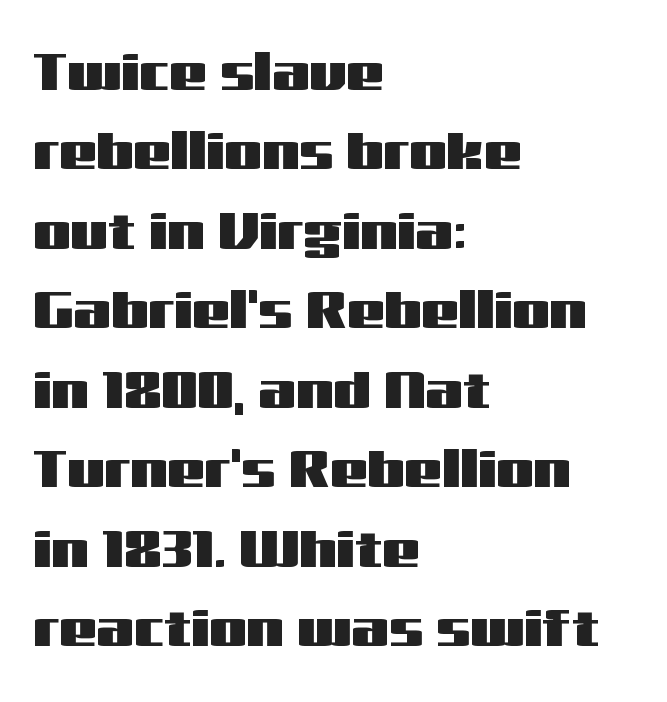
Quick note: not italic, upright. Normally led — the rows are evenly, conventionally spaced. Examine the stroke ends and you'll find no serifs. These lines are rendered in a variable-pitch font. The paragraph has a hard left edge and a soft right edge. Rule under the text: the space is simply empty.
